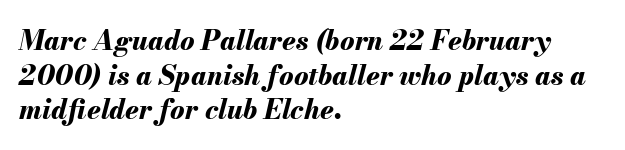
Q: Is the text bold? A: Yes.
Q: Is the text italic (slanted)? A: Yes, it leans right by about 13 degrees.
Q: Is the text underlined? A: No.
Q: How is the paragraph aligned? A: Left-aligned.
Q: Is the spacing between letters normal or unusually wide? A: Normal.
Q: Is the spacing between lines tight, normal or loose? A: Normal.
